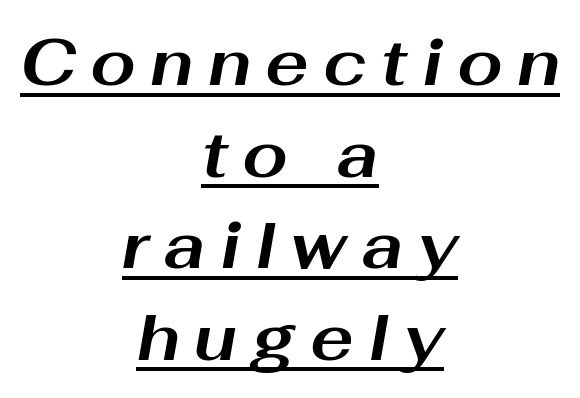
Q: Is the text bold? A: Yes.
Q: Is the text italic (slanted)? A: Yes, it leans right by about 10 degrees.
Q: Is the text underlined? A: Yes.
Q: How is the paragraph aligned? A: Centered.
Q: Is the spacing between letters normal or unusually wide? A: Unusually wide.
Q: Is the spacing between lines tight, normal or loose? A: Normal.
Q: Width (condensed, normal, or wide)? A: Wide.
Q: Stroke contrast? A: Medium.
Q: x-height? A: Medium.
Q: Monospaced? A: No.
